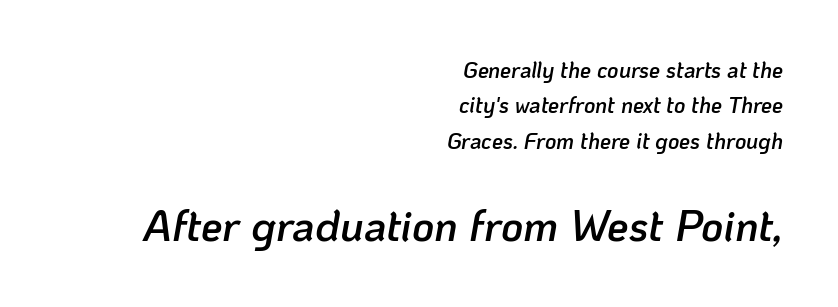
Q: Is the text bold? A: Semi-bold.
Q: Is the text italic (slanted)? A: Yes, it leans right by about 10 degrees.
Q: Is the text underlined? A: No.
Q: How is the paragraph aligned? A: Right-aligned.
Q: Is the spacing between letters normal or unusually wide? A: Normal.
Q: Is the spacing between lines tight, normal or loose? A: Normal.
Q: Which block of text is set in a larger size, the first (top) or the second (bottom)? A: The second (bottom) one.
Q: Width (condensed, normal, or wide)? A: Normal.
Q: Stroke contrast? A: Low.
Q: x-height? A: Medium.
Q: Monospaced? A: No.
